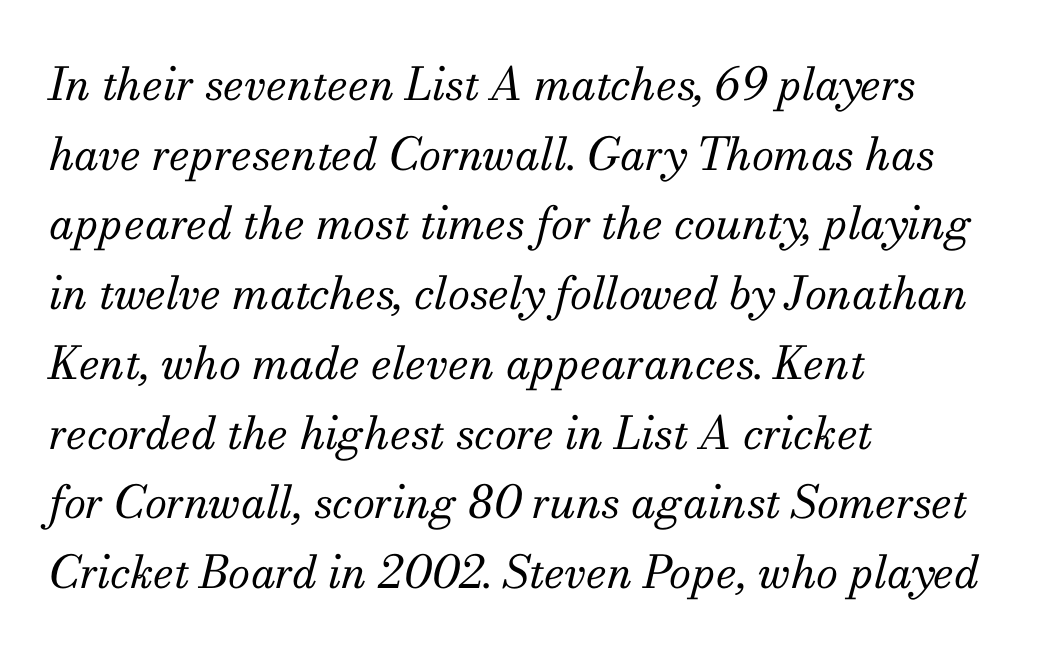
Q: Is the text bold? A: No.
Q: Is the text italic (slanted)? A: Yes, it leans right by about 13 degrees.
Q: Is the typeface a serif or a sans-serif typeface? A: Serif.
Q: Is the text underlined? A: No.
Q: How is the paragraph aligned? A: Left-aligned.
Q: Is the spacing between letters normal or unusually wide? A: Normal.
Q: Is the spacing between lines tight, normal or loose? A: Normal.
Q: Width (condensed, normal, or wide)? A: Normal.
Q: Stroke contrast? A: Medium.
Q: x-height? A: Small.
Q: Monospaced? A: No.
